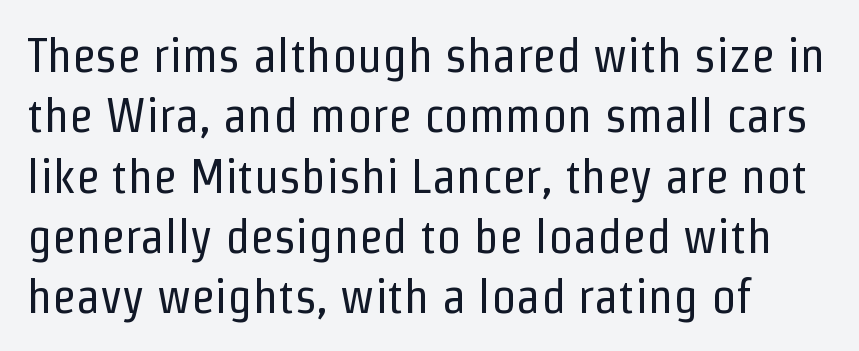
The image shows 49 px regular-weight, condensed sans-serif type, upright; set line spacing 1.23x, normal letter spacing, not underlined; low stroke contrast and a medium x-height.
